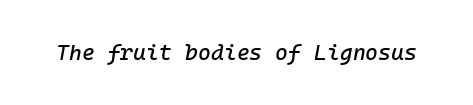
{"italic": "yes", "lean": "right", "slant_degrees": 10, "underline": "no", "letter_spacing": "normal", "letter_spacing_em": 0.0, "glyph_px": 22}
